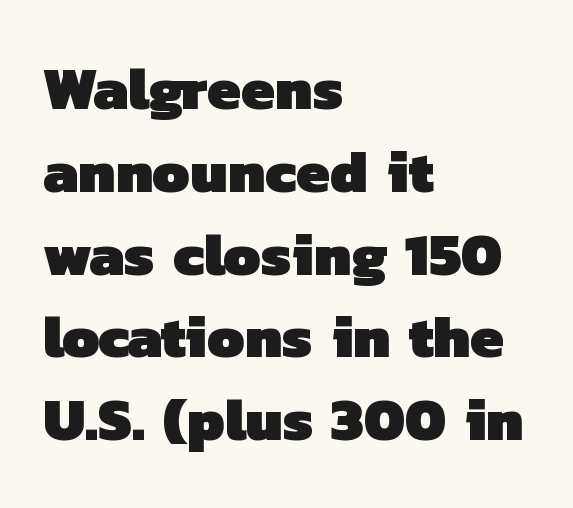
Here the designer chose a conventional face with non-uniform glyph widths. Each letter's strokes conclude bluntly, with no projecting serifs. These lines carry a lot of weight — the face is fully bold. The letters sit at their default tracking, neither squeezed nor spread.
